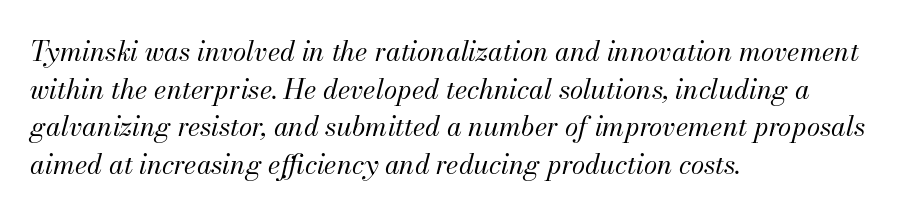
Horizontal bands of white between lines are of average thickness. Each row of text sits above clean, open space. The passage shown leans; its letterforms are oblique. Is the letter spacing exaggerated? No — it looks like the ordinary default. Caption: face not bold, strokes unweighted. The typesetter chose a ragged-right arrangement here.
